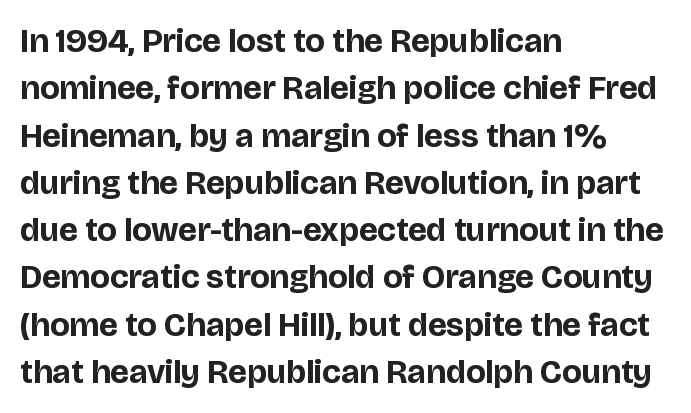
Q: Is the text bold? A: Yes.
Q: Is the text italic (slanted)? A: No, it is upright.
Q: Is the typeface a serif or a sans-serif typeface? A: Sans-serif.
Q: Is the text underlined? A: No.
Q: How is the paragraph aligned? A: Left-aligned.
Q: Is the spacing between letters normal or unusually wide? A: Normal.
Q: Is the spacing between lines tight, normal or loose? A: Normal.
Q: Width (condensed, normal, or wide)? A: Normal.
Q: Stroke contrast? A: Low.
Q: x-height? A: Large.
Q: Monospaced? A: No.
